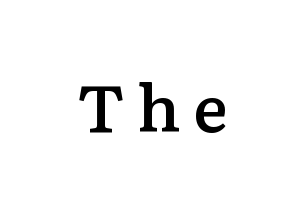
{"serif": "yes", "italic": "no", "bold": "semi", "weight": "semibold", "width": "normal", "stroke_contrast": "low", "x_height": "medium", "monospaced": "no", "underline": "no", "glyph_px": 65}
